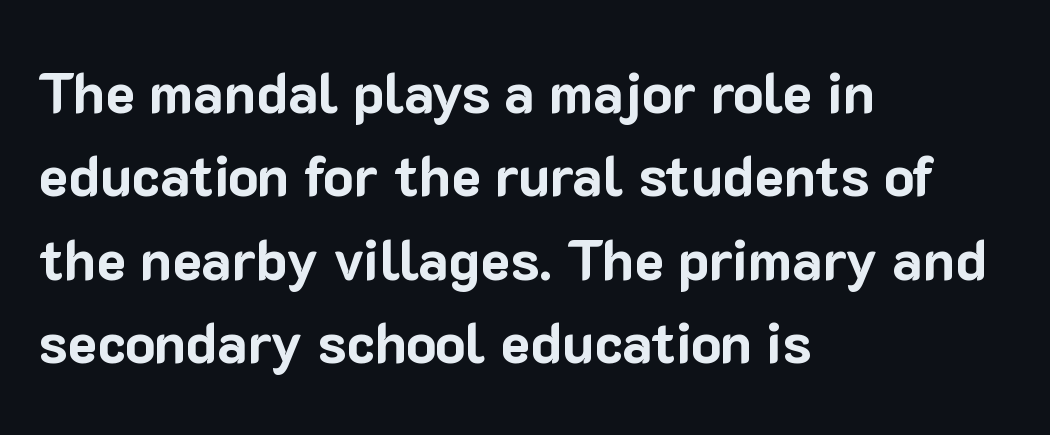
Q: Is the text bold? A: Yes.
Q: Is the text italic (slanted)? A: No, it is upright.
Q: Is the typeface a serif or a sans-serif typeface? A: Sans-serif.
Q: Is the text underlined? A: No.
Q: How is the paragraph aligned? A: Left-aligned.
Q: Is the spacing between letters normal or unusually wide? A: Normal.
Q: Is the spacing between lines tight, normal or loose? A: Normal.
Q: Width (condensed, normal, or wide)? A: Normal.
Q: Stroke contrast? A: Low.
Q: x-height? A: Medium.
Q: Monospaced? A: No.
